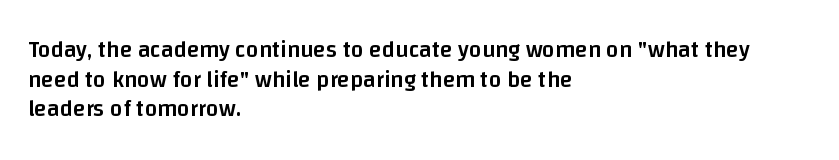
{"italic": "no", "bold": "semi", "underline": "no", "align": "left", "line_spacing": "normal", "line_spacing_ratio": 1.29, "letter_spacing": "normal", "letter_spacing_em": 0.0, "glyph_px": 23}
